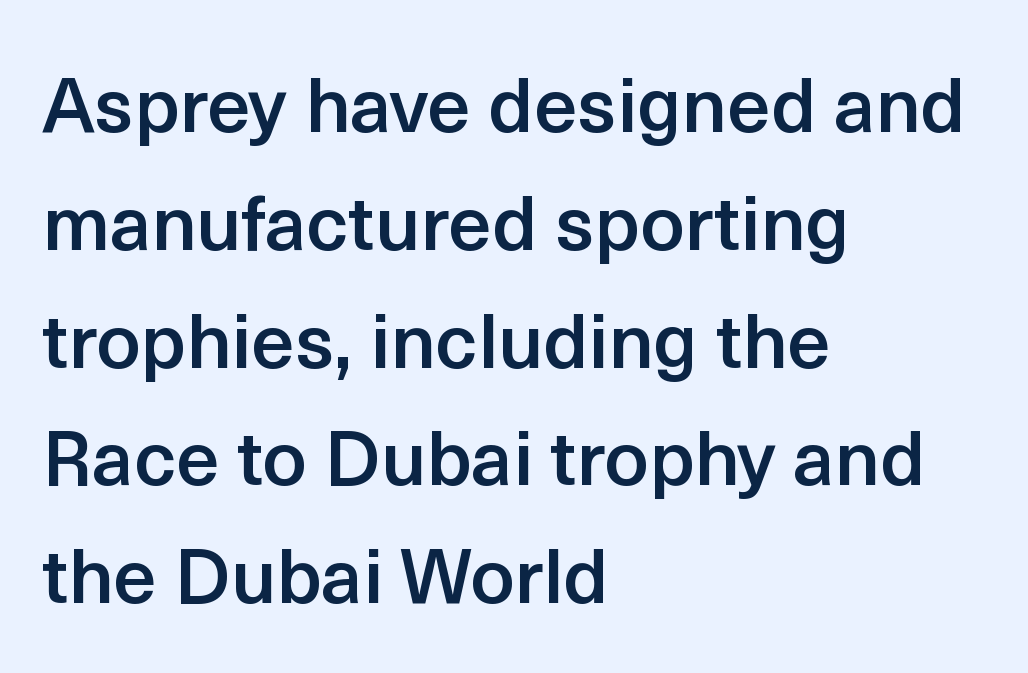
The image shows 77 px semibold sans-serif type, upright; set left-aligned, normal line spacing (1.53x), normal letter spacing, not underlined; a medium x-height.
